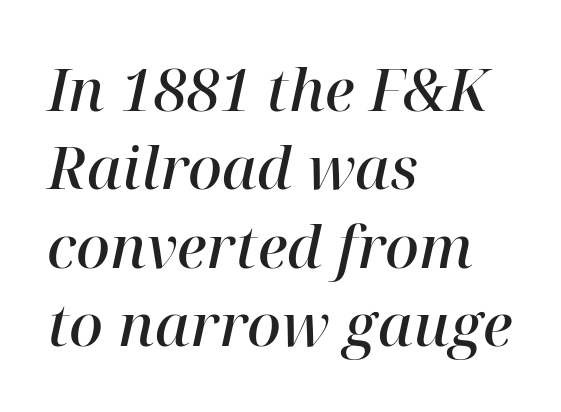
The image shows 59 px semibold serif type, italic (leaning right); set left-aligned, normal line spacing (1.33x), normal letter spacing, not underlined; high stroke contrast and a medium x-height.
